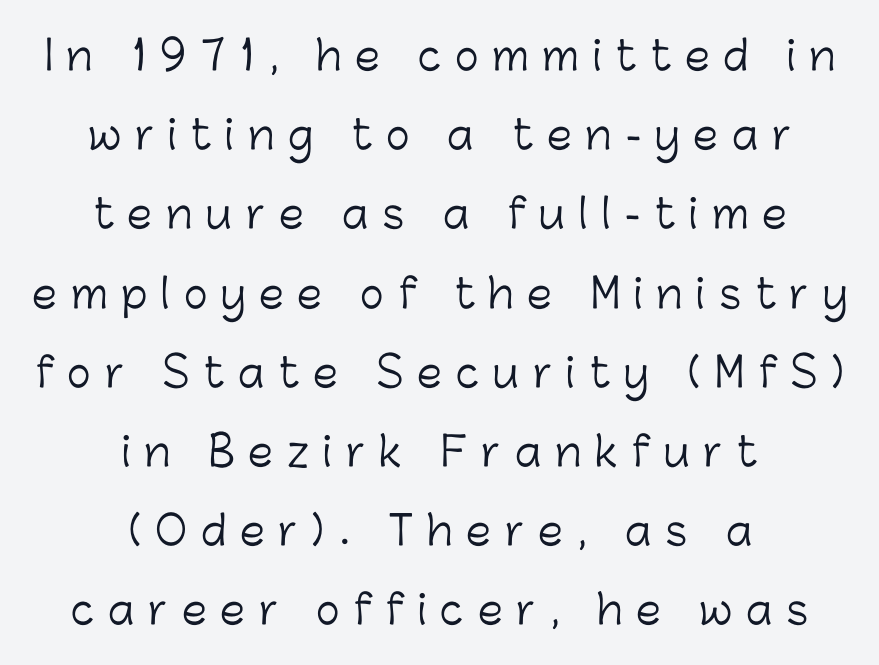
The image shows 40 px light sans-serif type, upright; set centered, loose line spacing (1.98x), unusually wide letter spacing (+0.35 em), not underlined; low stroke contrast and a medium x-height.
